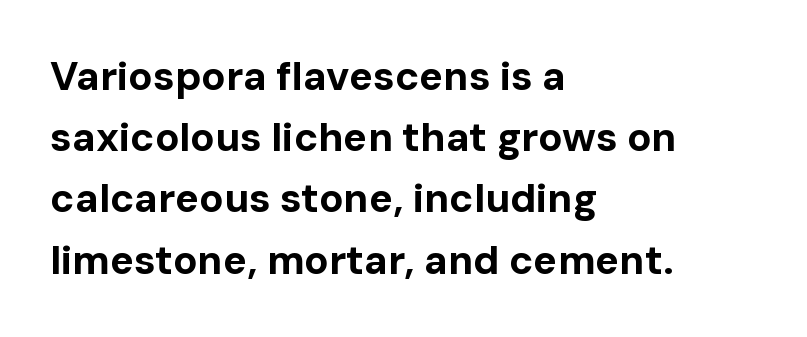
Character widths vary here, with narrow letters taking less room than wide ones. A normal amount of white space separates one row of letters from the next. Letter spacing: default. The glyphs in this specimen are sans serif. The space beneath each line is pristine and unruled. A student would call this left alignment; a typographer would say flush left, rag right.
